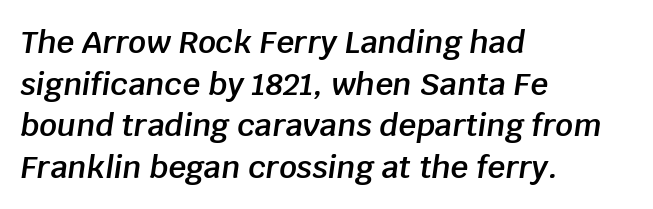
{"italic": "yes", "lean": "right", "slant_degrees": 8, "bold": "semi", "weight": "semibold", "width": "normal", "stroke_contrast": "low", "x_height": "large", "monospaced": "no", "underline": "no", "align": "left", "line_spacing": "normal", "line_spacing_ratio": 1.34, "letter_spacing": "normal", "letter_spacing_em": 0.0, "glyph_px": 31}
